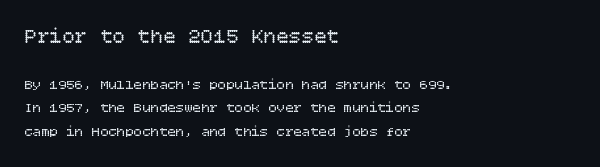
The image shows 21 px text type, upright; set left-aligned, normal line spacing (1.67x), normal letter spacing, not underlined; the first (top) block is 1.5x larger.
